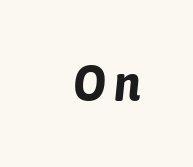
{"italic": "yes", "lean": "right", "slant_degrees": 6, "bold": "yes", "weight": "bold", "width": "condensed", "stroke_contrast": "low", "x_height": "medium", "monospaced": "no", "underline": "no", "glyph_px": 50}
